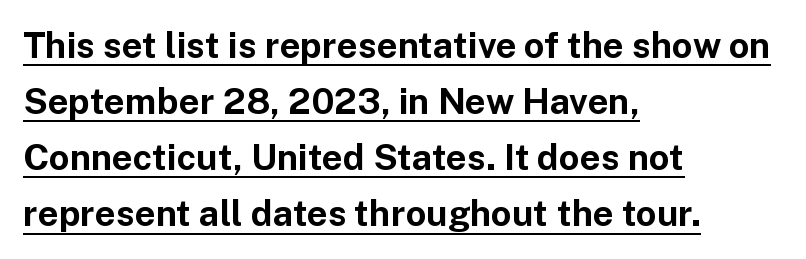
{"serif": "no", "italic": "no", "bold": "yes", "weight": "bold", "width": "normal", "stroke_contrast": "low", "x_height": "medium", "monospaced": "no", "underline": "yes", "align": "left", "line_spacing": "normal", "line_spacing_ratio": 1.56, "letter_spacing": "normal", "letter_spacing_em": 0.0, "glyph_px": 36}
